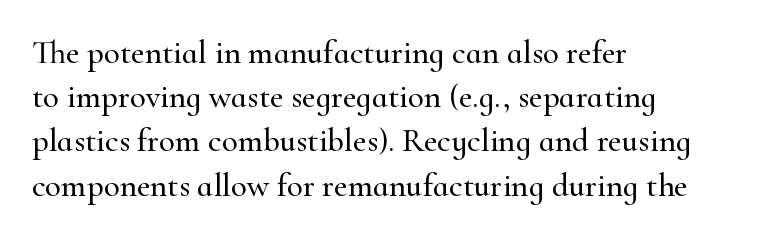
Q: Is the text italic (slanted)? A: No, it is upright.
Q: Is the typeface a serif or a sans-serif typeface? A: Serif.
Q: Is the text underlined? A: No.
Q: How is the paragraph aligned? A: Left-aligned.
Q: Is the spacing between letters normal or unusually wide? A: Normal.
Q: Is the spacing between lines tight, normal or loose? A: Normal.
Q: Width (condensed, normal, or wide)? A: Normal.
Q: Stroke contrast? A: High.
Q: x-height? A: Small.
Q: Monospaced? A: No.
